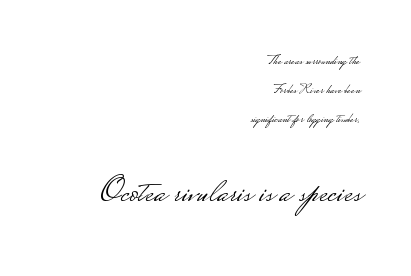
Type size steps up from the first block to the second. Varying glyph widths throughout — classic text-font behaviour. The compositor pushed each line to the right boundary. These lines keep a tight, regular rhythm from letter to letter. Is the type heavy? It reads as light-to-regular instead.
